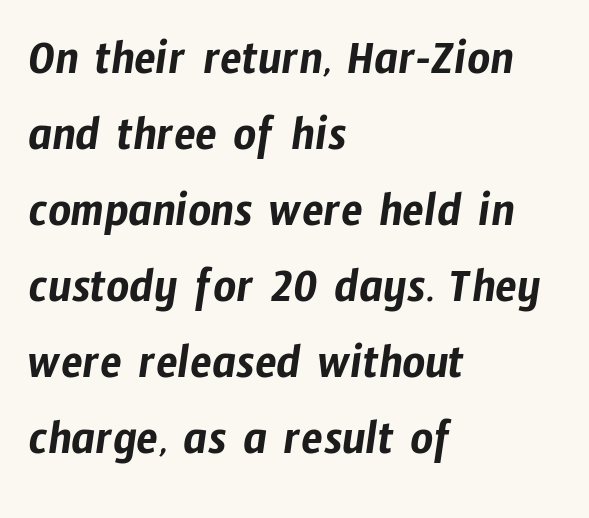
The designer went with a sans here, leaving each stem footless. What's the leading like? Ordinary, nothing unusual. A typesetter would call this proportional, since set widths differ per character. The foot of each line stays bare and open. Does extra space separate the letters? No, they use regular spacing.
